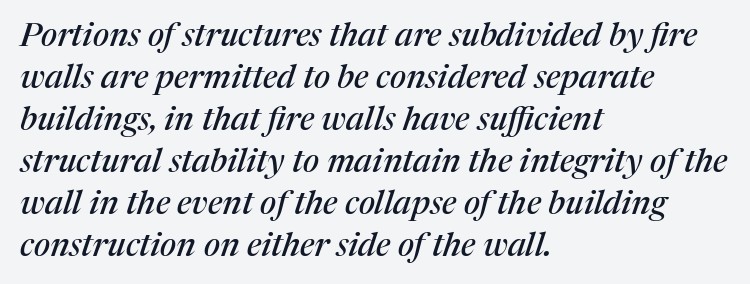
{"serif": "yes", "italic": "yes", "lean": "right", "slant_degrees": 17, "width": "normal", "stroke_contrast": "medium", "x_height": "medium", "monospaced": "no", "underline": "no", "align": "left", "line_spacing": "normal", "line_spacing_ratio": 1.27, "letter_spacing": "normal", "letter_spacing_em": 0.0, "glyph_px": 33}
